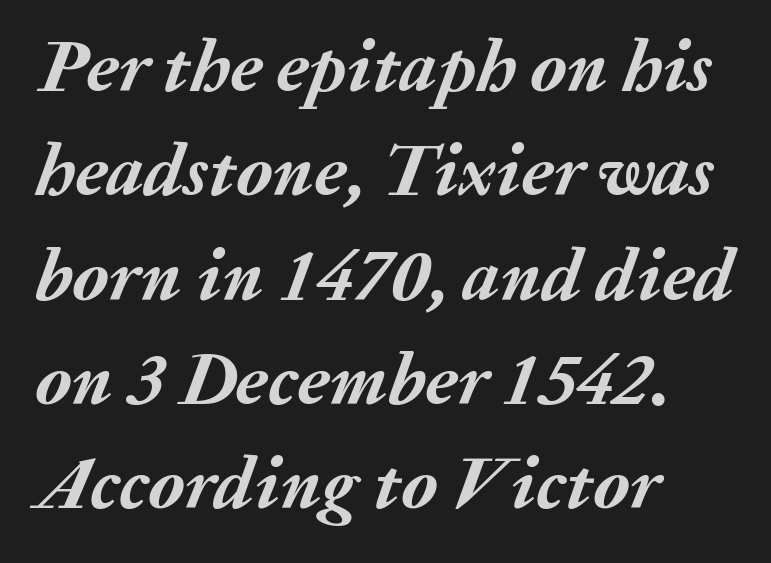
The image shows 74 px semibold type, italic (leaning right); set left-aligned, normal line spacing (1.41x), normal letter spacing, not underlined; medium stroke contrast and a medium x-height.
